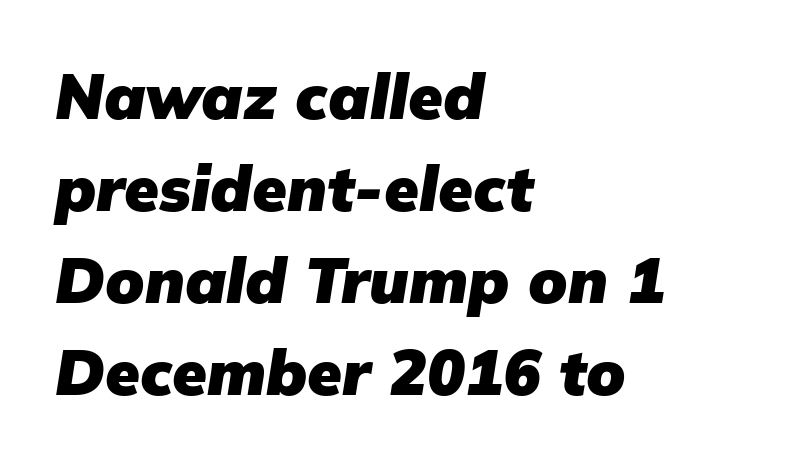
The image shows 63 px heavy type, italic (leaning right); set left-aligned, normal line spacing (1.46x), normal letter spacing, not underlined; low stroke contrast and a medium x-height.
